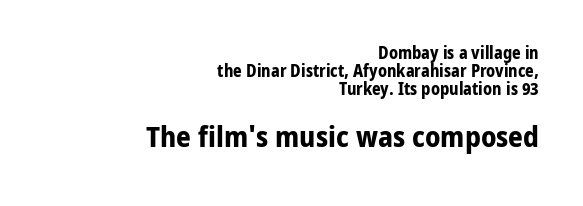
Letter spacing: default. One glance says dense: line gaps are narrower than usual. You could not count columns in this text — the font is proportionally spaced. Look at the glyph heights: the lower group is clearly the bigger setting. The strokes are fattened all the way to bold.
